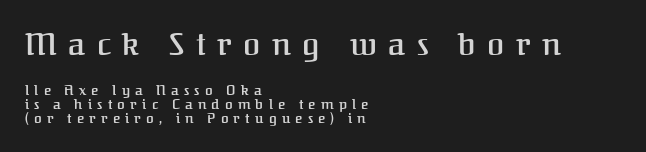
Q: Is the text bold? A: Semi-bold.
Q: Is the text italic (slanted)? A: No, it is upright.
Q: Is the typeface a serif or a sans-serif typeface? A: Serif.
Q: Is the text underlined? A: No.
Q: How is the paragraph aligned? A: Left-aligned.
Q: Is the spacing between letters normal or unusually wide? A: Unusually wide.
Q: Is the spacing between lines tight, normal or loose? A: Tight.
Q: Which block of text is set in a larger size, the first (top) or the second (bottom)? A: The first (top) one.
Q: Width (condensed, normal, or wide)? A: Normal.
Q: Stroke contrast? A: Medium.
Q: x-height? A: Medium.
Q: Monospaced? A: No.
